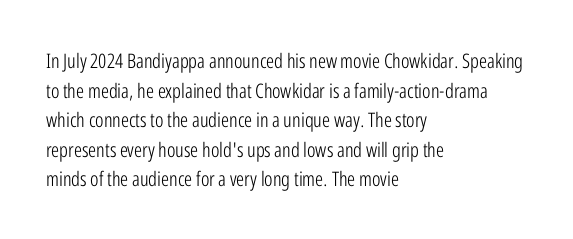
The image shows 20 px text type, upright; set left-aligned, normal line spacing (1.48x), normal letter spacing, not underlined.
